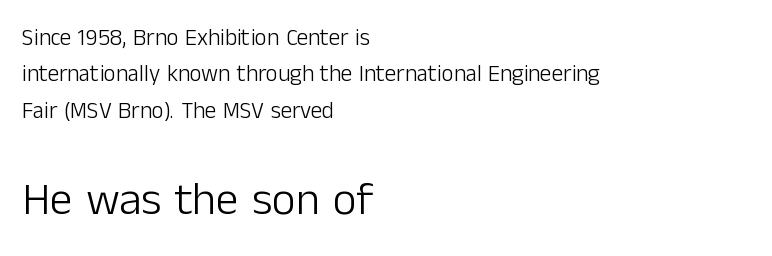
The rag falls on the right side of this text block. The font is comparable to plain body text, perhaps lighter. Proportional: the letters do not fall into vertical columns. The rendering uses a moderate line-height, typical for paragraphs.
